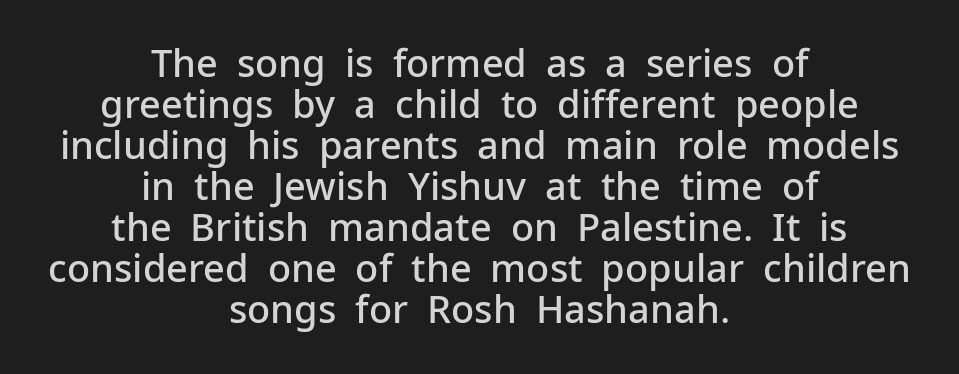
The image shows 38 px semibold sans-serif type, upright; set centered, tight line spacing (1.08x), normal letter spacing, not underlined; low stroke contrast and a medium x-height.
